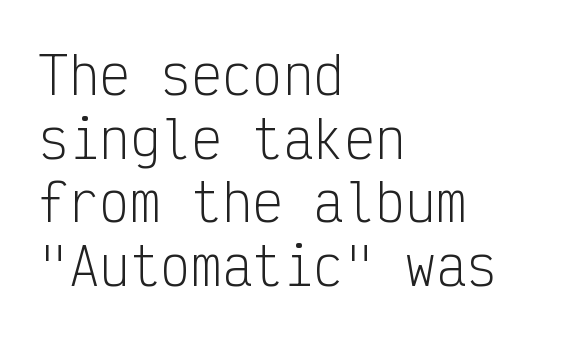
{"serif": "no", "italic": "no", "bold": "no", "weight": "light", "width": "condensed", "stroke_contrast": "low", "x_height": "medium", "monospaced": "yes", "underline": "no", "align": "left", "line_spacing": "normal", "line_spacing_ratio": 1.25, "letter_spacing": "normal", "letter_spacing_em": 0.0, "glyph_px": 51}
